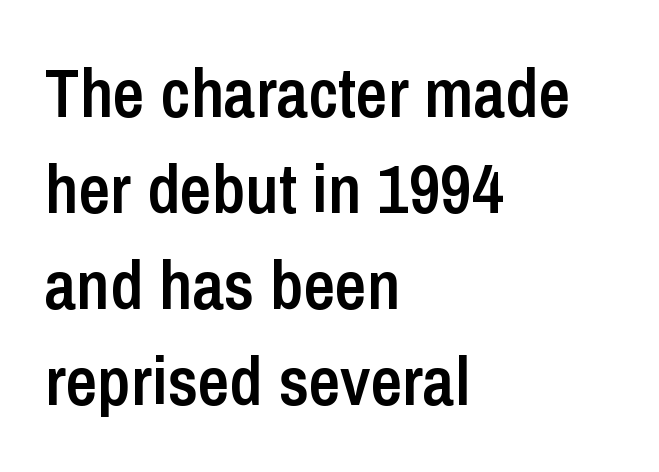
{"serif": "no", "italic": "no", "bold": "semi", "weight": "semibold", "width": "condensed", "stroke_contrast": "low", "x_height": "medium", "monospaced": "no", "underline": "no", "align": "left", "line_spacing": "normal", "line_spacing_ratio": 1.39, "letter_spacing": "normal", "letter_spacing_em": 0.0, "glyph_px": 69}
